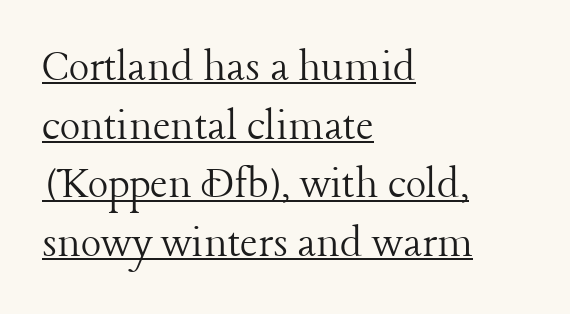
Q: Is the text bold? A: No.
Q: Is the text italic (slanted)? A: No, it is upright.
Q: Is the typeface a serif or a sans-serif typeface? A: Serif.
Q: Is the text underlined? A: Yes.
Q: How is the paragraph aligned? A: Left-aligned.
Q: Is the spacing between letters normal or unusually wide? A: Normal.
Q: Width (condensed, normal, or wide)? A: Normal.
Q: Stroke contrast? A: Low.
Q: x-height? A: Medium.
Q: Monospaced? A: No.
